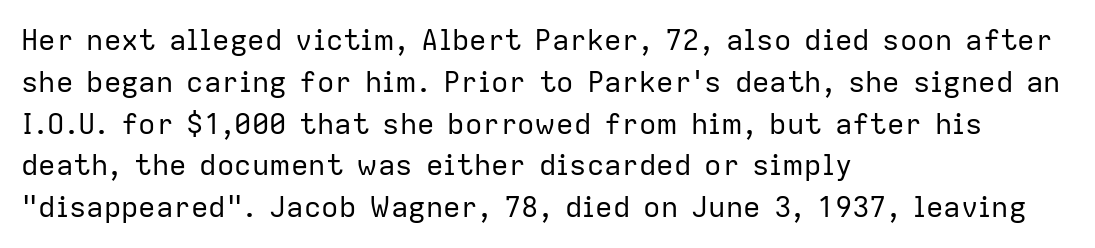
{"serif": "no", "italic": "no", "bold": "no", "weight": "regular", "width": "normal", "stroke_contrast": "low", "x_height": "medium", "monospaced": "no", "underline": "no", "align": "left", "line_spacing": "normal", "line_spacing_ratio": 1.44, "letter_spacing": "normal", "letter_spacing_em": 0.0, "glyph_px": 29}
